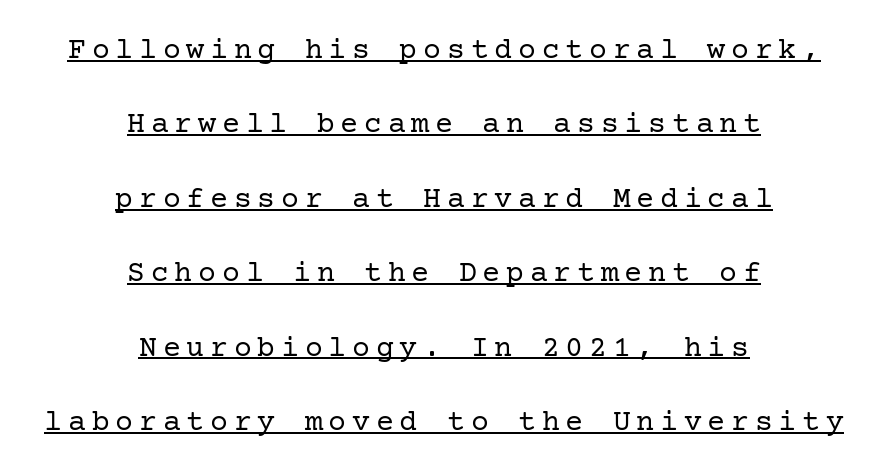
{"serif": "yes", "italic": "no", "bold": "no", "weight": "regular", "width": "normal", "stroke_contrast": "low", "x_height": "medium", "underline": "yes", "align": "center", "line_spacing": "loose", "line_spacing_ratio": 2.48, "glyph_px": 30}
